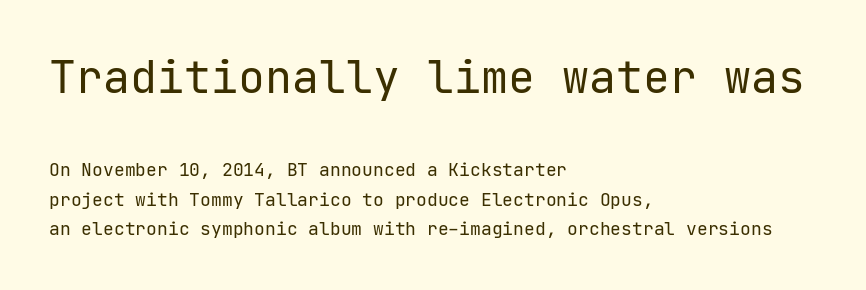
Q: Is the text bold? A: No.
Q: Is the text italic (slanted)? A: No, it is upright.
Q: Is the typeface a serif or a sans-serif typeface? A: Sans-serif.
Q: Is the text underlined? A: No.
Q: How is the paragraph aligned? A: Left-aligned.
Q: Is the spacing between letters normal or unusually wide? A: Normal.
Q: Is the spacing between lines tight, normal or loose? A: Normal.
Q: Which block of text is set in a larger size, the first (top) or the second (bottom)? A: The first (top) one.
Q: Width (condensed, normal, or wide)? A: Normal.
Q: Stroke contrast? A: Low.
Q: x-height? A: Medium.
Q: Monospaced? A: Yes.
